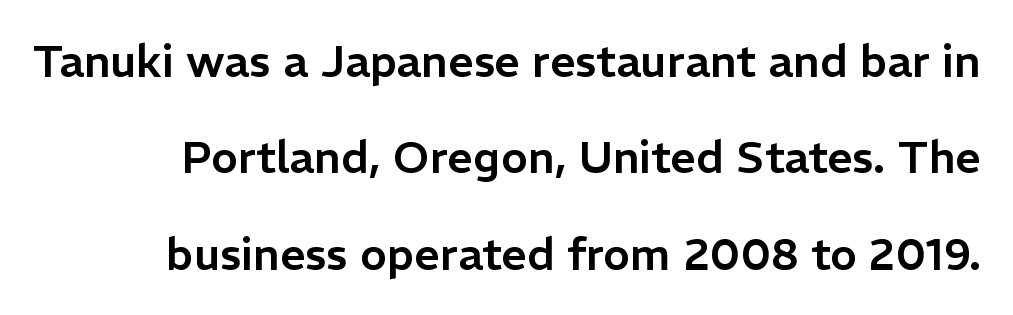
Q: Is the text italic (slanted)? A: No, it is upright.
Q: Is the typeface a serif or a sans-serif typeface? A: Sans-serif.
Q: Is the text underlined? A: No.
Q: Is the spacing between letters normal or unusually wide? A: Normal.
Q: Is the spacing between lines tight, normal or loose? A: Loose.
Q: Width (condensed, normal, or wide)? A: Normal.
Q: Stroke contrast? A: Low.
Q: x-height? A: Medium.
Q: Monospaced? A: No.
